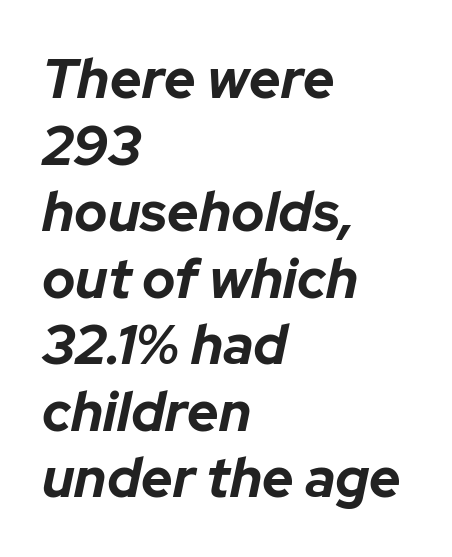
Q: Is the text bold? A: Yes.
Q: Is the text italic (slanted)? A: Yes, it leans right by about 12 degrees.
Q: Is the text underlined? A: No.
Q: How is the paragraph aligned? A: Left-aligned.
Q: Is the spacing between letters normal or unusually wide? A: Normal.
Q: Width (condensed, normal, or wide)? A: Normal.
Q: Stroke contrast? A: Low.
Q: x-height? A: Medium.
Q: Monospaced? A: No.
